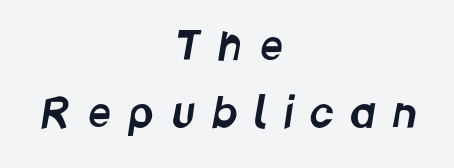
Q: Is the typeface a serif or a sans-serif typeface? A: Sans-serif.
Q: Is the text underlined? A: No.
Q: How is the paragraph aligned? A: Centered.
Q: Is the spacing between letters normal or unusually wide? A: Unusually wide.
Q: Is the spacing between lines tight, normal or loose? A: Normal.
Q: Width (condensed, normal, or wide)? A: Condensed.
Q: Stroke contrast? A: Low.
Q: x-height? A: Large.
Q: Monospaced? A: No.
